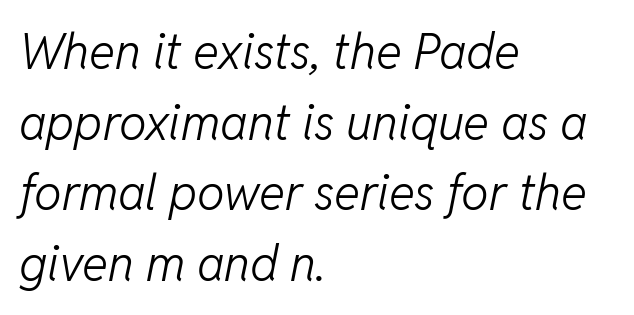
Q: Is the text bold? A: No.
Q: Is the text italic (slanted)? A: Yes, it leans right by about 11 degrees.
Q: Is the text underlined? A: No.
Q: How is the paragraph aligned? A: Left-aligned.
Q: Is the spacing between letters normal or unusually wide? A: Normal.
Q: Is the spacing between lines tight, normal or loose? A: Normal.
Q: Width (condensed, normal, or wide)? A: Normal.
Q: Stroke contrast? A: Low.
Q: x-height? A: Medium.
Q: Monospaced? A: No.
